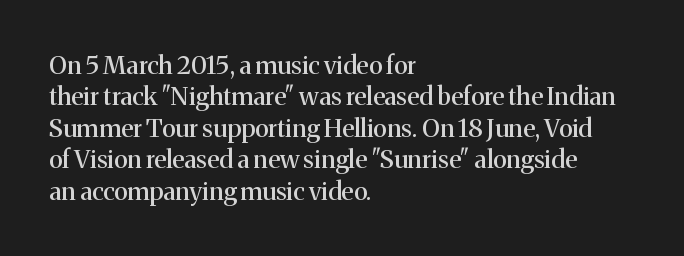
{"italic": "no", "underline": "no", "align": "left", "line_spacing": "normal", "line_spacing_ratio": 1.26, "letter_spacing": "normal", "letter_spacing_em": 0.0, "glyph_px": 25}
